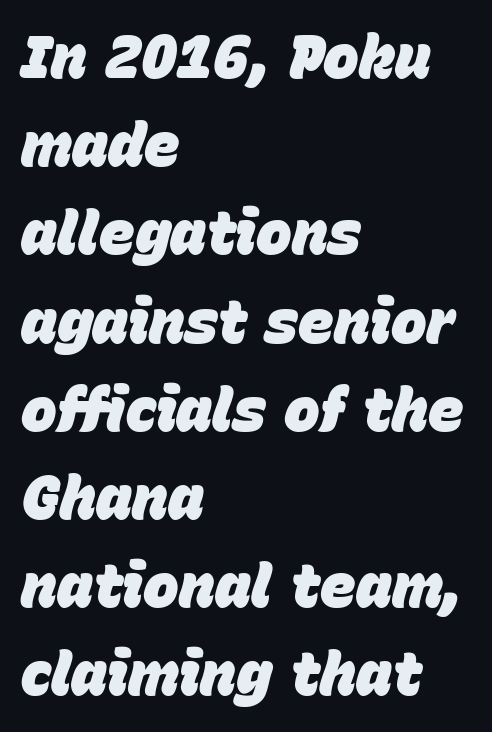
A typesetter would call this zero additional tracking. Varying glyph widths throughout — classic text-font behaviour. Lines of text with bare space underneath. Slant detected: the letters are inclined. All the whitespace from short lines collects on the right. As a designer I'd log this as weight 700, bold.
